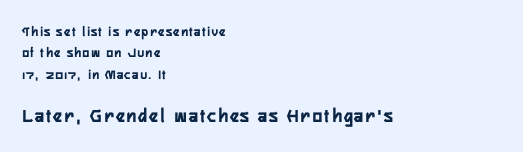
{"italic": "no", "underline": "no", "align": "left", "line_spacing": "normal", "line_spacing_ratio": 1.53, "larger_block": "second", "size_ratio": 1.43, "glyph_px": 20}
